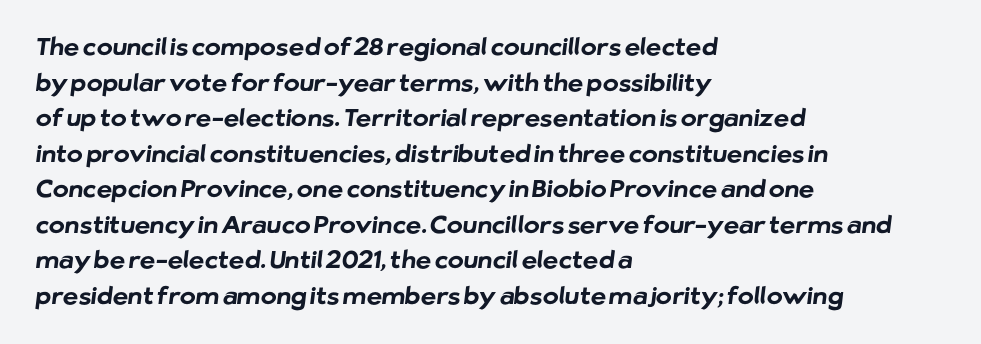
Q: Is the text bold? A: Yes.
Q: Is the text underlined? A: No.
Q: How is the paragraph aligned? A: Left-aligned.
Q: Is the spacing between letters normal or unusually wide? A: Normal.
Q: Is the spacing between lines tight, normal or loose? A: Normal.
